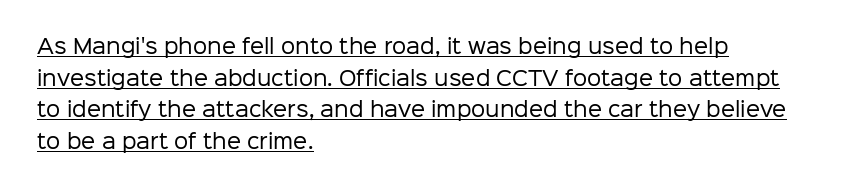
The image shows 20 px text type, upright; set left-aligned, normal line spacing (1.58x), normal letter spacing, underlined.
